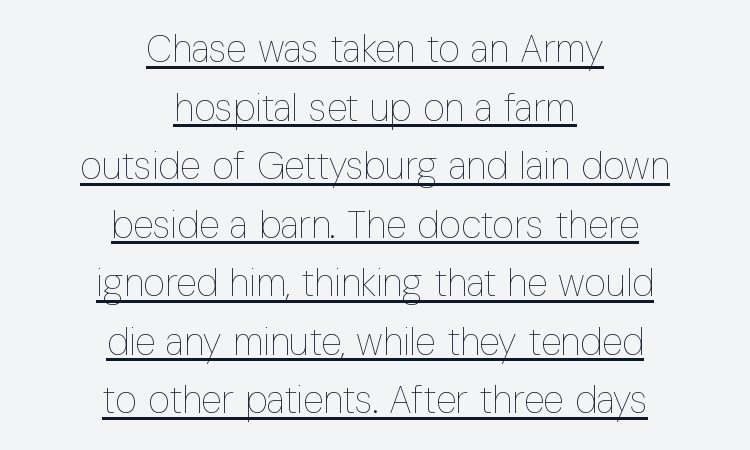
{"italic": "no", "bold": "no", "weight": "thin", "width": "condensed", "stroke_contrast": "low", "x_height": "medium", "monospaced": "no", "underline": "yes", "align": "center", "line_spacing": "normal", "line_spacing_ratio": 1.54, "letter_spacing": "normal", "letter_spacing_em": 0.0, "glyph_px": 38}
